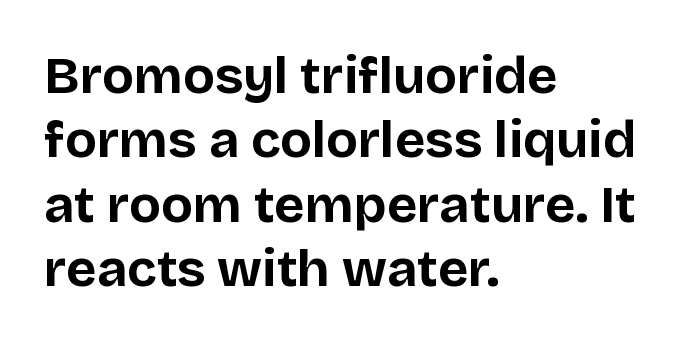
Q: Is the text bold? A: Yes.
Q: Is the text italic (slanted)? A: No, it is upright.
Q: Is the typeface a serif or a sans-serif typeface? A: Sans-serif.
Q: Is the text underlined? A: No.
Q: How is the paragraph aligned? A: Left-aligned.
Q: Is the spacing between letters normal or unusually wide? A: Normal.
Q: Width (condensed, normal, or wide)? A: Normal.
Q: Stroke contrast? A: Low.
Q: x-height? A: Large.
Q: Monospaced? A: No.
